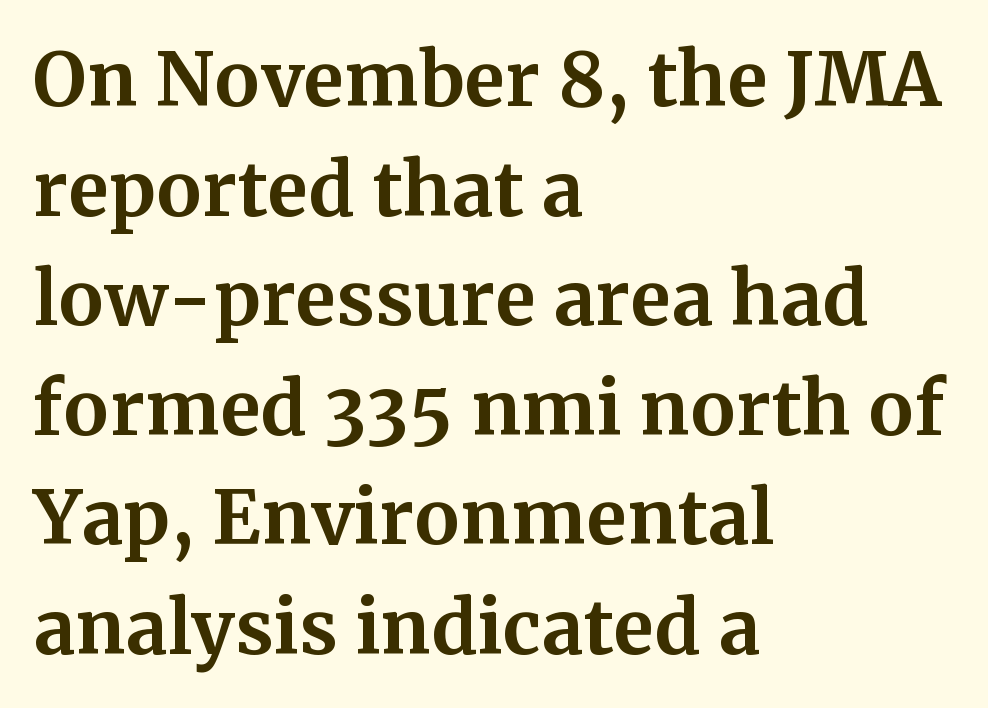
Stroke terminals: seriffed. You could not count columns in this text — the font is proportionally spaced. The foot of each line stays bare and open. The type sits square on the baseline with zero lean. Characters follow at the spacing the type designer built in. Horizontally, the lines are justified to the leading edge only.
